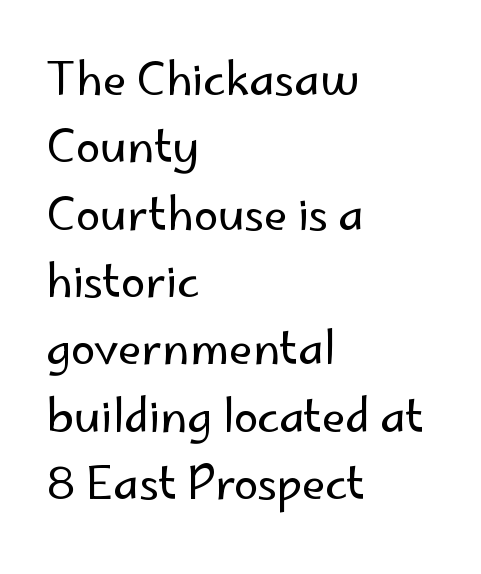
The image shows 44 px regular-weight sans-serif type, upright; set left-aligned, normal line spacing (1.53x), normal letter spacing, not underlined; low stroke contrast and a small x-height.
